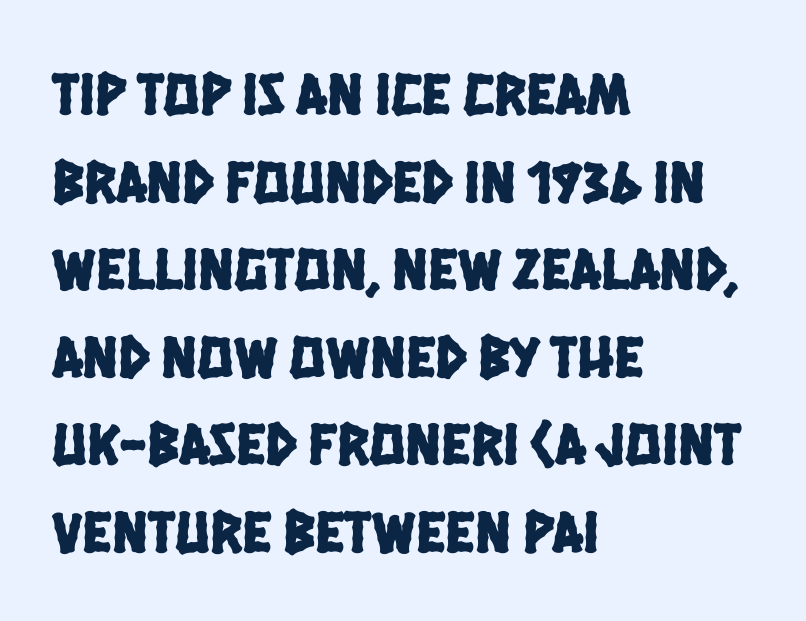
{"serif": "no", "width": "condensed", "stroke_contrast": "low", "x_height": "large", "monospaced": "no", "underline": "no", "align": "left", "line_spacing": "normal", "line_spacing_ratio": 1.46, "letter_spacing": "normal", "letter_spacing_em": 0.0, "glyph_px": 60}
